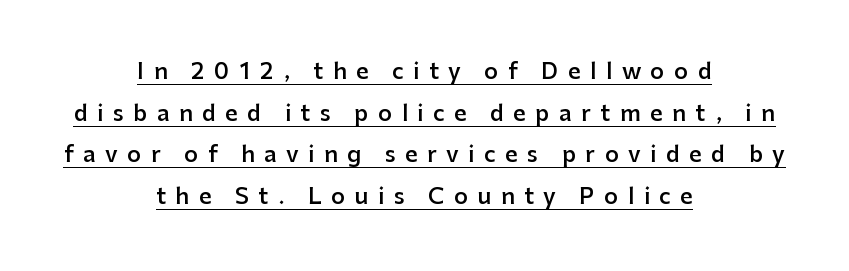
If you drew a line through each stem, it would be perfectly vertical. If you folded the block vertically in half, each line would mirror itself in length. Does the weight exceed regular? Yes, but only to semibold. Emphasis is given by a line drawn under the lettering.
